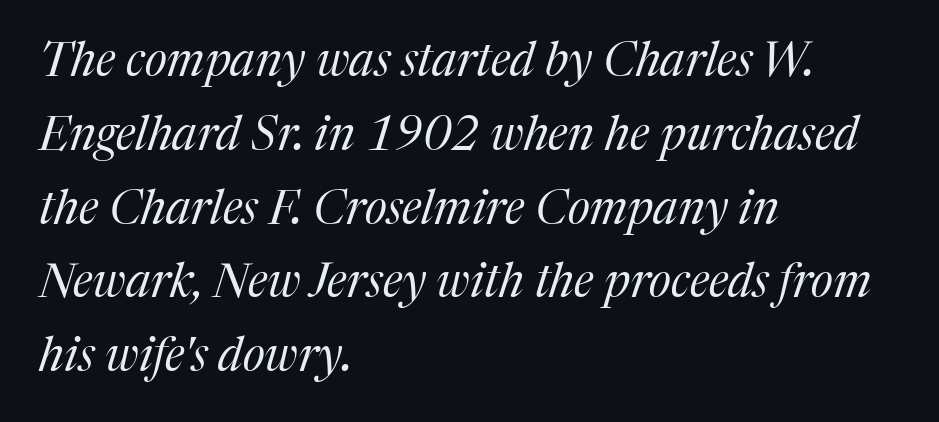
{"serif": "yes", "italic": "yes", "lean": "right", "slant_degrees": 17, "bold": "no", "weight": "regular", "width": "normal", "stroke_contrast": "medium", "x_height": "medium", "monospaced": "no", "underline": "no", "align": "left", "line_spacing": "normal", "line_spacing_ratio": 1.57, "letter_spacing": "normal", "letter_spacing_em": 0.0, "glyph_px": 47}
